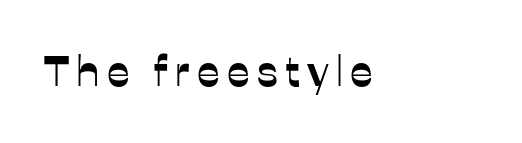
Q: Is the text italic (slanted)? A: No, it is upright.
Q: Is the typeface a serif or a sans-serif typeface? A: Sans-serif.
Q: Is the text underlined? A: No.
Q: Width (condensed, normal, or wide)? A: Normal.
Q: Stroke contrast? A: Low.
Q: x-height? A: Medium.
Q: Monospaced? A: No.
